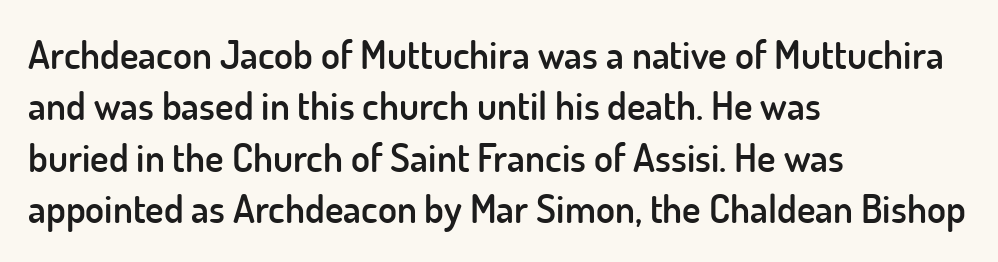
Vertically, the passage feels balanced, rows spaced as you'd expect. Look at the bottom of the vertical strokes: they stop flat, with no serifs. You could not count columns in this text — the font is proportionally spaced. Its strokes are somewhat broadened, the hallmark of semibold type. Unlike italic type, these characters show no tilt at all. The passage shown has conventional tracking throughout.
